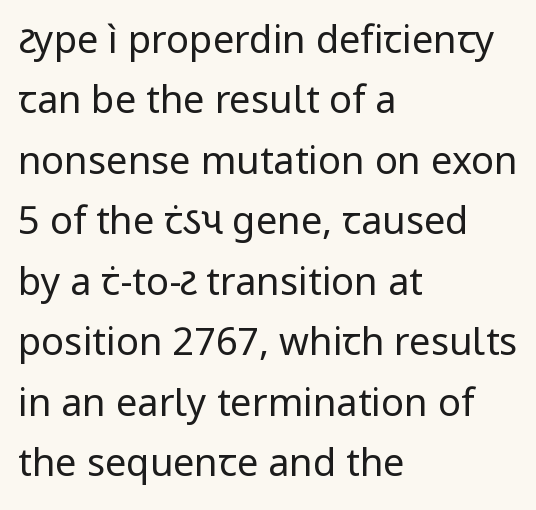
A typesetter would call this proportional, since set widths differ per character. Serif or sans? Sans — the stroke terminals are bare. Visually the block forms a straight wall on the left and a jagged coastline on the right. Honestly, there is no underline to notice here at all. The specimen reads as upright at a glance.
